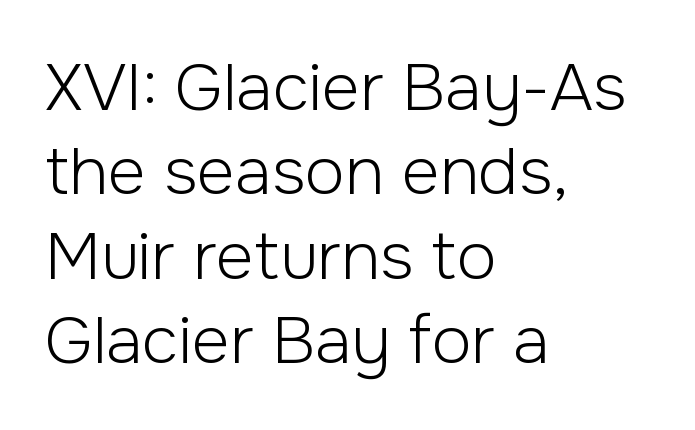
{"serif": "no", "italic": "no", "bold": "no", "weight": "light", "width": "normal", "stroke_contrast": "low", "x_height": "medium", "monospaced": "no", "underline": "no", "align": "left", "line_spacing": "normal", "line_spacing_ratio": 1.28, "letter_spacing": "normal", "letter_spacing_em": 0.0, "glyph_px": 66}
